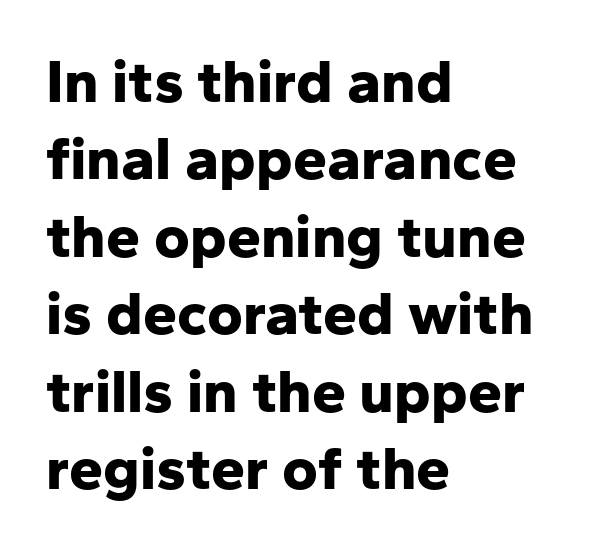
{"serif": "no", "italic": "no", "bold": "yes", "weight": "bold", "width": "normal", "stroke_contrast": "low", "x_height": "medium", "monospaced": "no", "underline": "no", "align": "left", "line_spacing": "normal", "line_spacing_ratio": 1.27, "letter_spacing": "normal", "letter_spacing_em": 0.0, "glyph_px": 61}
